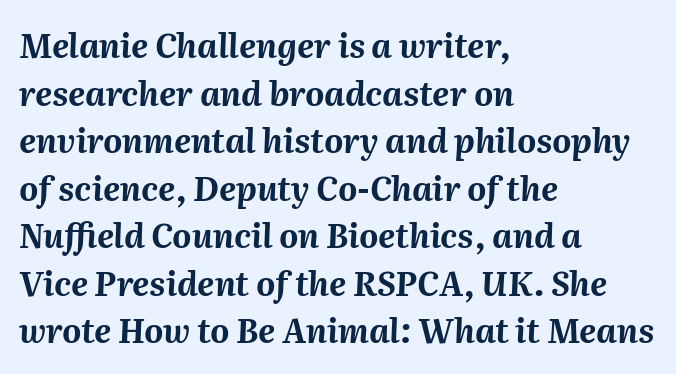
The rendering keeps characters at their native spacing. Caption: bold face, heavy strokes. The specimen omits any rule beneath the text block's lines. Slanted lettering throughout. A normal amount of white space separates one row of letters from the next.
